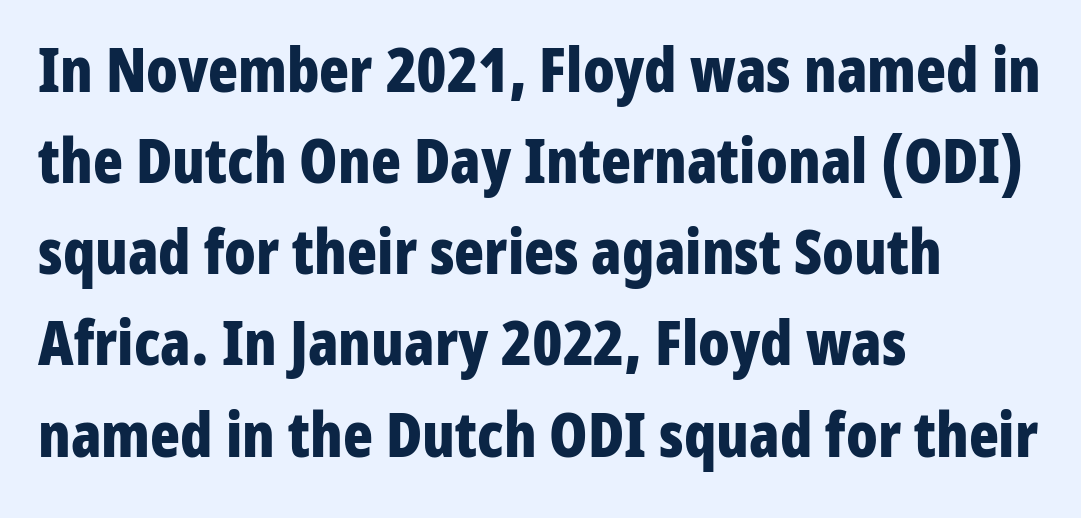
{"serif": "no", "italic": "no", "bold": "yes", "weight": "bold", "width": "condensed", "stroke_contrast": "low", "x_height": "medium", "monospaced": "no", "underline": "no", "align": "left", "line_spacing": "normal", "line_spacing_ratio": 1.47, "letter_spacing": "normal", "letter_spacing_em": 0.0, "glyph_px": 62}
